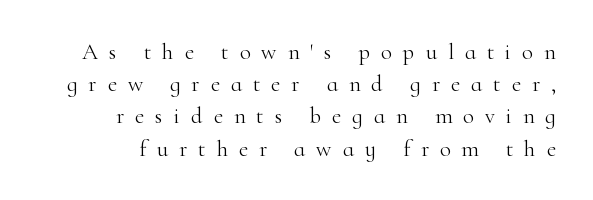
The typography opts for an upright posture over an oblique one. The foot of each line stays bare and open. Caption: face not bold, strokes unweighted. The gaps between neighbouring characters are conspicuously large.
